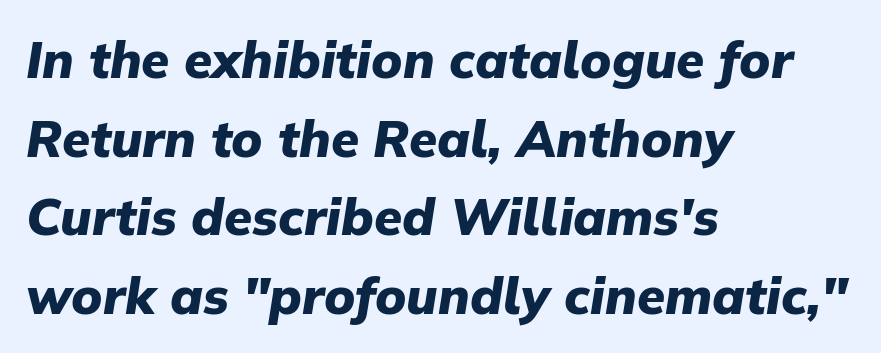
{"italic": "yes", "lean": "right", "slant_degrees": 9, "bold": "yes", "weight": "heavy", "width": "normal", "stroke_contrast": "low", "x_height": "medium", "monospaced": "no", "underline": "no", "align": "left", "line_spacing": "normal", "line_spacing_ratio": 1.54, "letter_spacing": "normal", "letter_spacing_em": 0.0, "glyph_px": 51}
